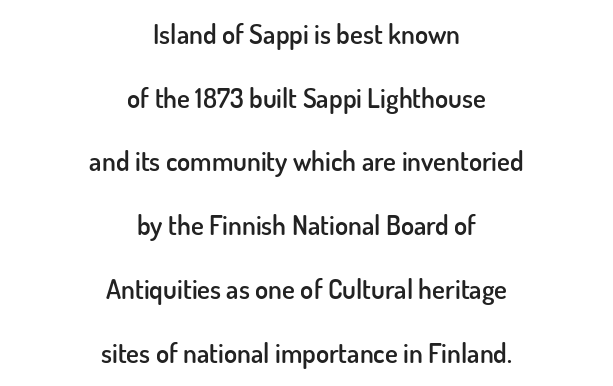
Nobody touched the tracking dial on this one. How heavy is the stroke? Medium-heavy — a semibold, shy of bold. The space directly below the letters is spotless. The lines are quadded center. Airy leading.
